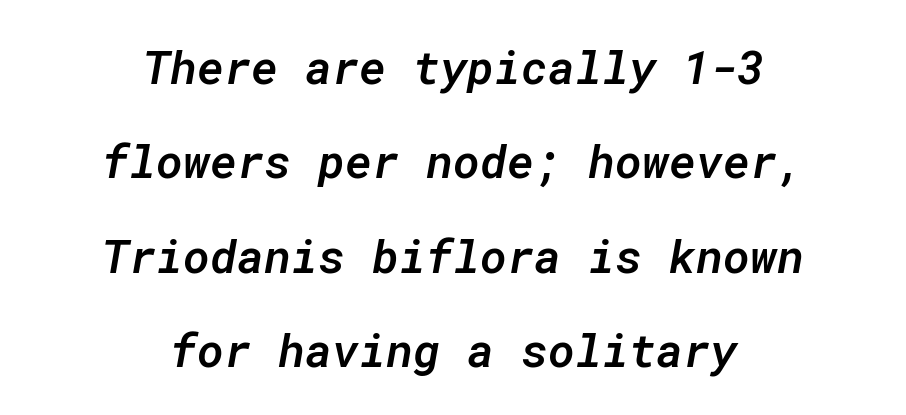
The image shows 46 px semibold type, italic (leaning right), monospaced; set centered, loose line spacing (2.05x), normal letter spacing, not underlined; low stroke contrast and a medium x-height.
